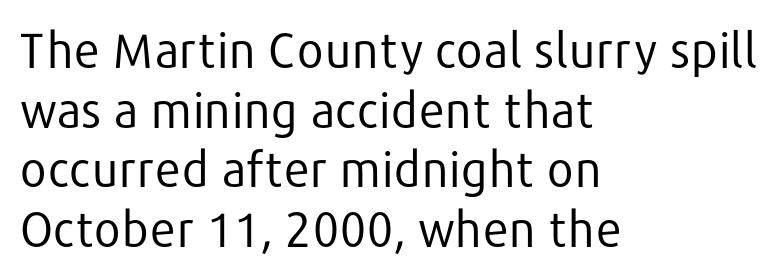
The image shows 48 px regular-weight sans-serif type, upright; set left-aligned, line spacing 1.24x, normal letter spacing, not underlined; low stroke contrast and a medium x-height.
